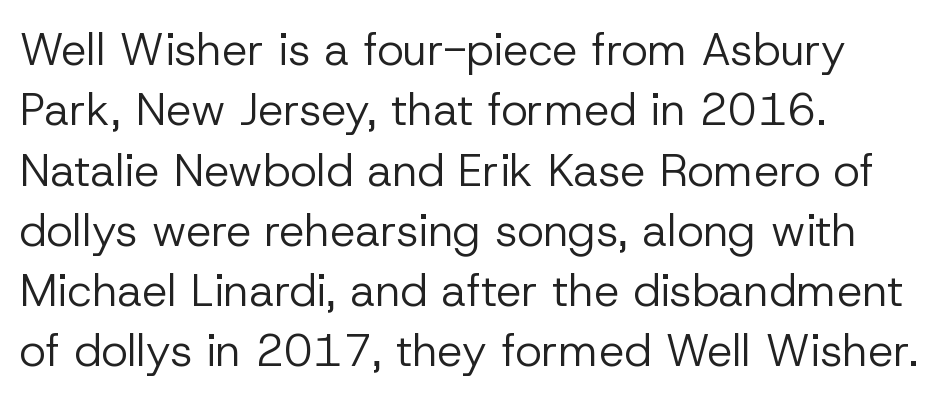
Underlining? Definitely not there. Stems and bowls with no extra thickness — not bold. Is the letter spacing exaggerated? No — it looks like the ordinary default. Type style note: lacks serifs. Horizontally, the lines are justified to the leading edge only.
